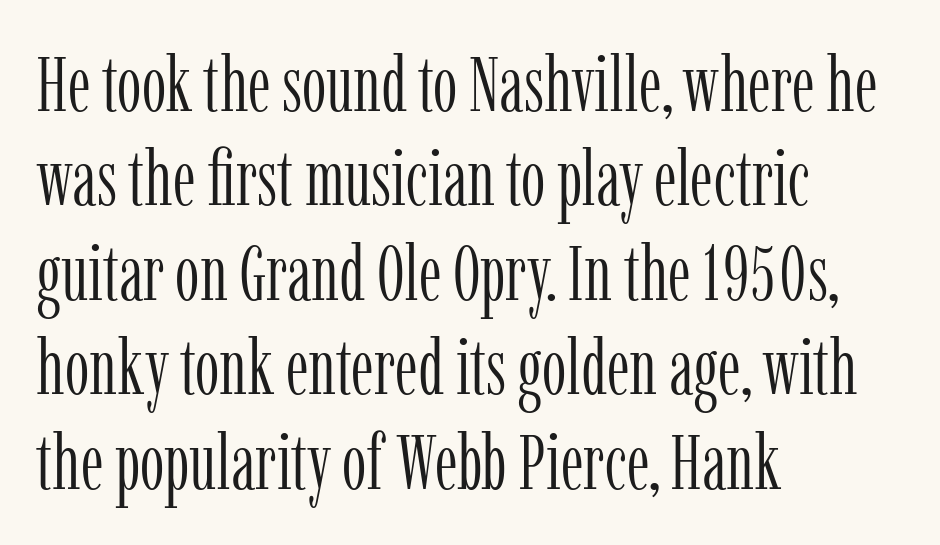
The image shows 78 px light, condensed serif type, upright; set left-aligned, line spacing 1.21x, normal letter spacing, not underlined; low stroke contrast and a medium x-height.
